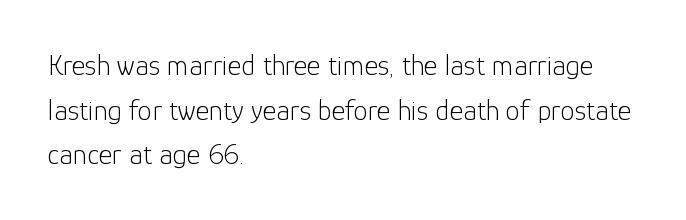
Q: Is the text bold? A: No.
Q: Is the text italic (slanted)? A: No, it is upright.
Q: Is the typeface a serif or a sans-serif typeface? A: Sans-serif.
Q: Is the text underlined? A: No.
Q: How is the paragraph aligned? A: Left-aligned.
Q: Is the spacing between letters normal or unusually wide? A: Normal.
Q: Is the spacing between lines tight, normal or loose? A: Normal.
Q: Width (condensed, normal, or wide)? A: Normal.
Q: Stroke contrast? A: Low.
Q: x-height? A: Medium.
Q: Monospaced? A: No.
